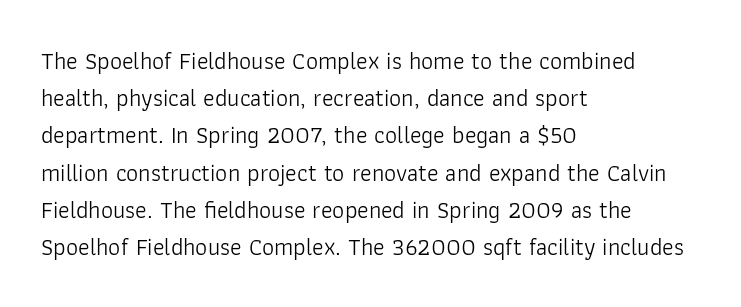
The image shows 24 px text type, upright; set left-aligned, normal line spacing (1.55x), normal letter spacing, not underlined.
